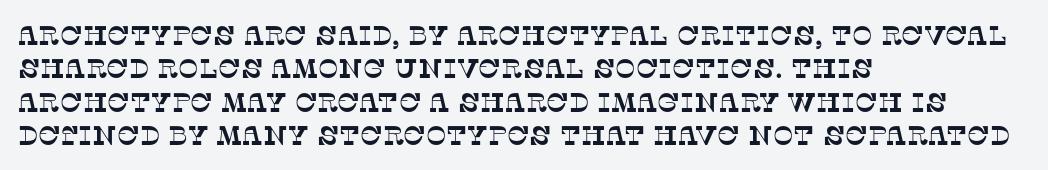
The image shows 27 px text type; set left-aligned, line spacing 1.24x, normal letter spacing, not underlined.
